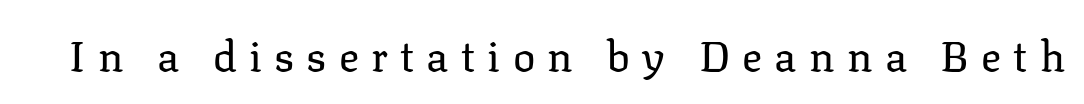
Q: Is the text bold? A: No.
Q: Is the text italic (slanted)? A: No, it is upright.
Q: Is the typeface a serif or a sans-serif typeface? A: Serif.
Q: Is the text underlined? A: No.
Q: Is the spacing between letters normal or unusually wide? A: Unusually wide.
Q: Width (condensed, normal, or wide)? A: Normal.
Q: Stroke contrast? A: Low.
Q: x-height? A: Medium.
Q: Monospaced? A: No.
